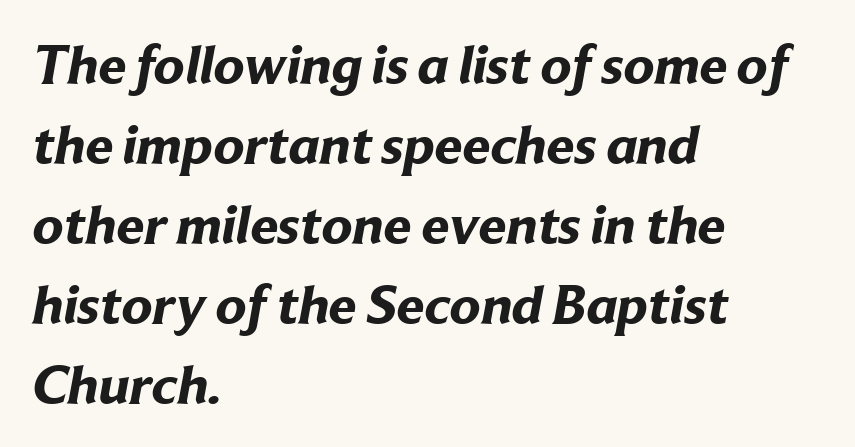
Q: Is the text bold? A: Yes.
Q: Is the typeface a serif or a sans-serif typeface? A: Sans-serif.
Q: Is the text underlined? A: No.
Q: How is the paragraph aligned? A: Left-aligned.
Q: Is the spacing between letters normal or unusually wide? A: Normal.
Q: Is the spacing between lines tight, normal or loose? A: Normal.
Q: Width (condensed, normal, or wide)? A: Normal.
Q: Stroke contrast? A: Low.
Q: x-height? A: Medium.
Q: Monospaced? A: No.
